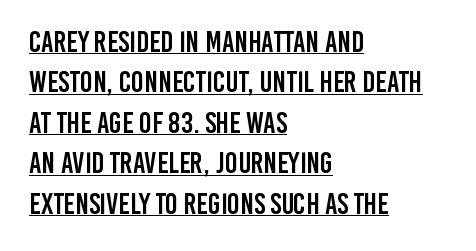
{"serif": "no", "italic": "no", "width": "condensed", "stroke_contrast": "low", "x_height": "large", "monospaced": "no", "underline": "yes", "align": "left", "line_spacing": "normal", "line_spacing_ratio": 1.35, "letter_spacing": "normal", "letter_spacing_em": 0.0, "glyph_px": 30}
